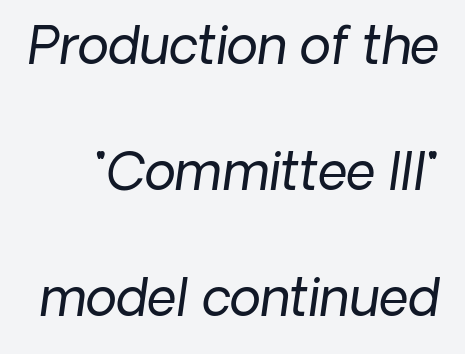
{"italic": "yes", "lean": "right", "slant_degrees": 8, "bold": "no", "weight": "regular", "width": "normal", "stroke_contrast": "low", "x_height": "medium", "monospaced": "no", "underline": "no", "line_spacing": "loose", "line_spacing_ratio": 2.47, "letter_spacing": "normal", "letter_spacing_em": 0.0, "glyph_px": 51}
